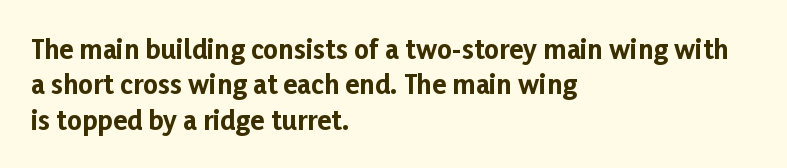
Q: Is the text bold? A: Yes.
Q: Is the text italic (slanted)? A: No, it is upright.
Q: Is the text underlined? A: No.
Q: How is the paragraph aligned? A: Left-aligned.
Q: Is the spacing between letters normal or unusually wide? A: Normal.
Q: Is the spacing between lines tight, normal or loose? A: Normal.
